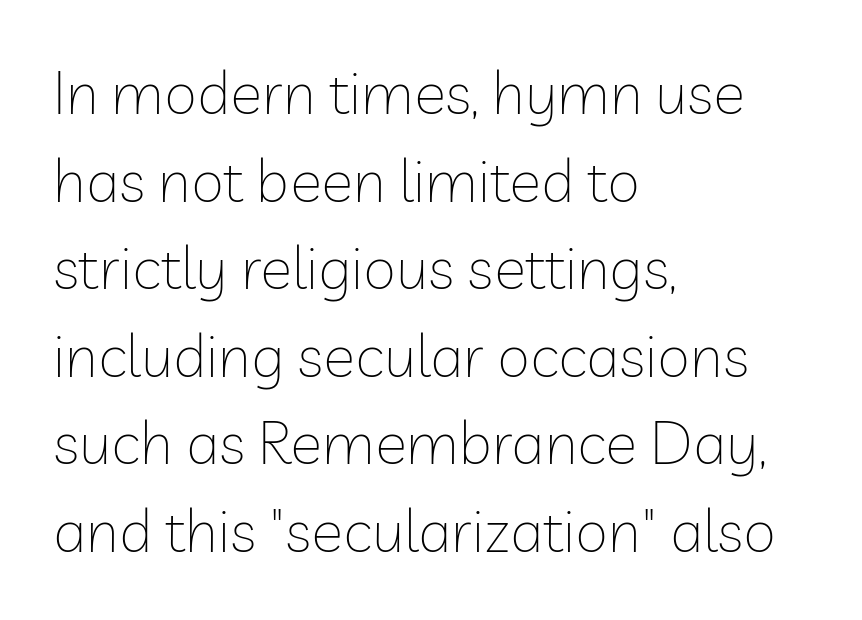
Looks like regular typesetting: each glyph gets only the width it needs. This rendering leaves character spacing at its baseline value. Tall strokes in this sample are plumb rather than angled. How would I describe the line gaps? Plain and ordinary. No letter is thick-stroked: the sample isn't bold. Look at the bottom of the vertical strokes: they stop flat, with no serifs.
